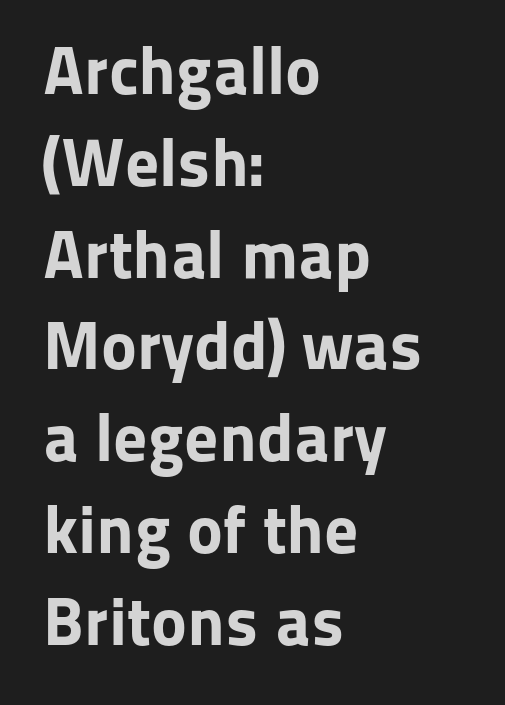
The image shows 68 px bold sans-serif type, upright; set left-aligned, normal line spacing (1.35x), normal letter spacing, not underlined; low stroke contrast and a medium x-height.
